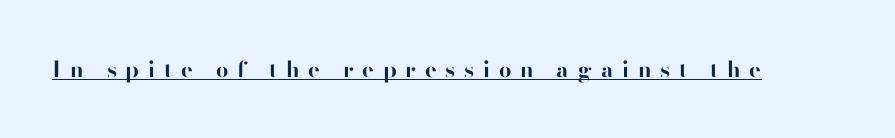
The image shows 22 px bold type, upright; set unusually wide letter spacing (+0.4 em), underlined.
